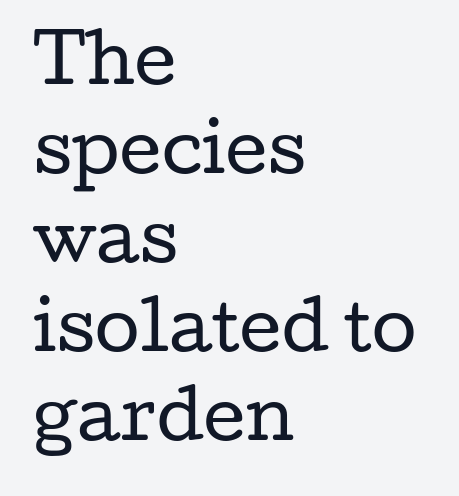
The image shows 65 px regular-weight, wide serif type, upright; set left-aligned, normal line spacing (1.37x), normal letter spacing, not underlined; low stroke contrast and a medium x-height.
